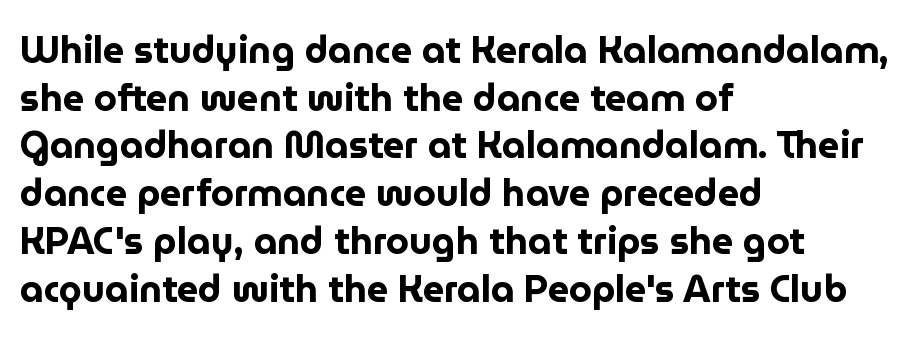
Q: Is the text bold? A: Yes.
Q: Is the text italic (slanted)? A: No, it is upright.
Q: Is the typeface a serif or a sans-serif typeface? A: Sans-serif.
Q: Is the text underlined? A: No.
Q: How is the paragraph aligned? A: Left-aligned.
Q: Is the spacing between letters normal or unusually wide? A: Normal.
Q: Is the spacing between lines tight, normal or loose? A: Normal.
Q: Width (condensed, normal, or wide)? A: Normal.
Q: Stroke contrast? A: Low.
Q: x-height? A: Medium.
Q: Monospaced? A: No.
